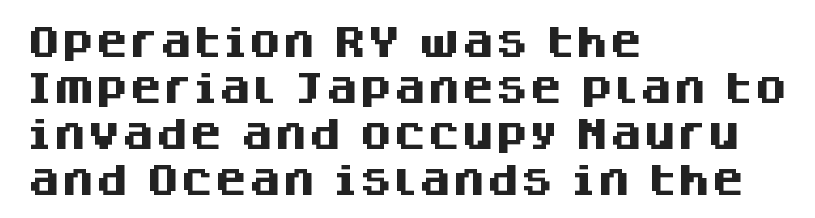
Q: Is the text bold? A: Yes.
Q: Is the text italic (slanted)? A: No, it is upright.
Q: Is the typeface a serif or a sans-serif typeface? A: Sans-serif.
Q: Is the text underlined? A: No.
Q: How is the paragraph aligned? A: Left-aligned.
Q: Is the spacing between letters normal or unusually wide? A: Normal.
Q: Is the spacing between lines tight, normal or loose? A: Normal.
Q: Width (condensed, normal, or wide)? A: Normal.
Q: Stroke contrast? A: Medium.
Q: x-height? A: Large.
Q: Monospaced? A: No.
